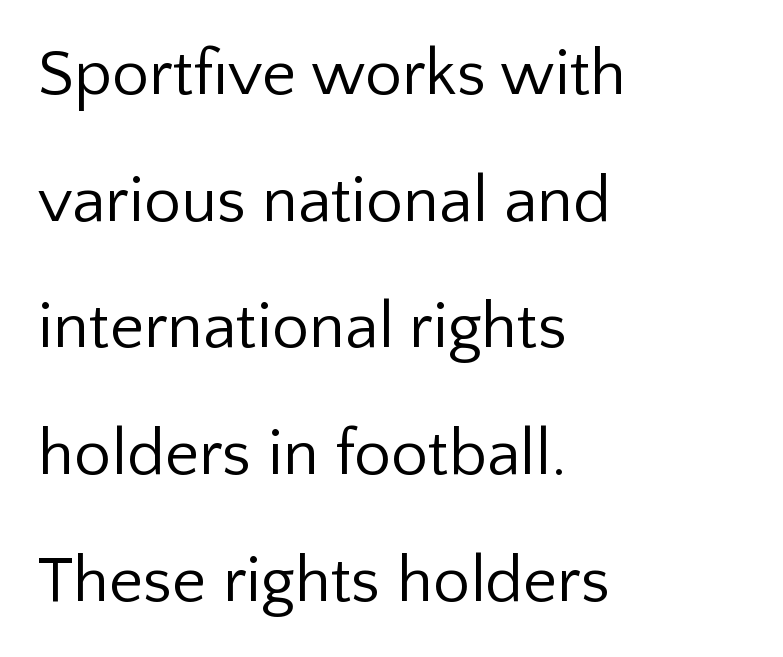
Proportional: the letters do not fall into vertical columns. The lines are spread far apart with generous leading. Ascenders rise straight up at ninety degrees. Nope, no serifs anywhere on these letters. Letters have the restrained weight of plain body copy at most.
